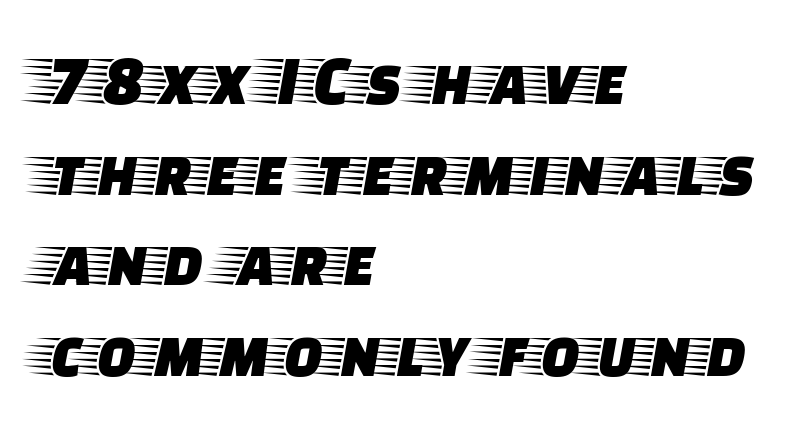
{"serif": "yes", "width": "wide", "stroke_contrast": "low", "x_height": "large", "monospaced": "no", "underline": "no", "align": "left", "line_spacing_ratio": 1.24, "letter_spacing": "normal", "letter_spacing_em": 0.0, "glyph_px": 73}
